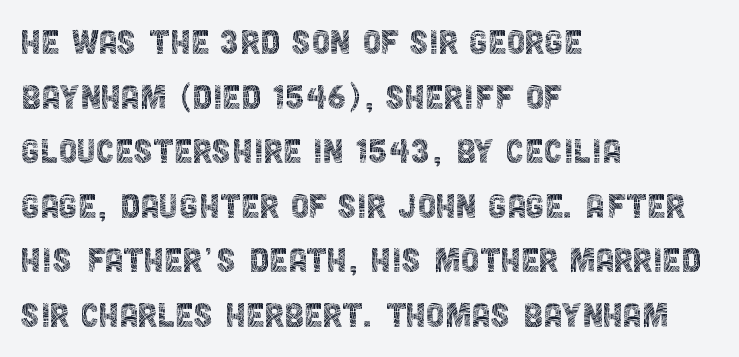
Nope, not italic — everything's standing straight. Underline: absent. Regarding serifs, this sample does without them. Ink coverage per letter is moderate at most. The lines sit at an ordinary, default distance from one another.
